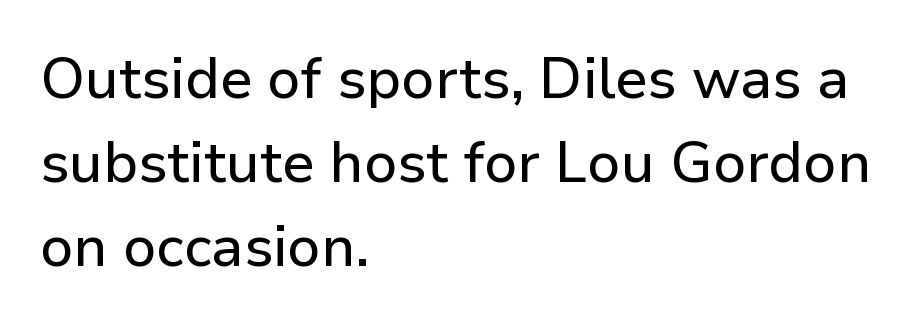
The image shows 57 px sans-serif type, upright; set left-aligned, normal line spacing (1.47x), normal letter spacing, not underlined; low stroke contrast and a medium x-height.
